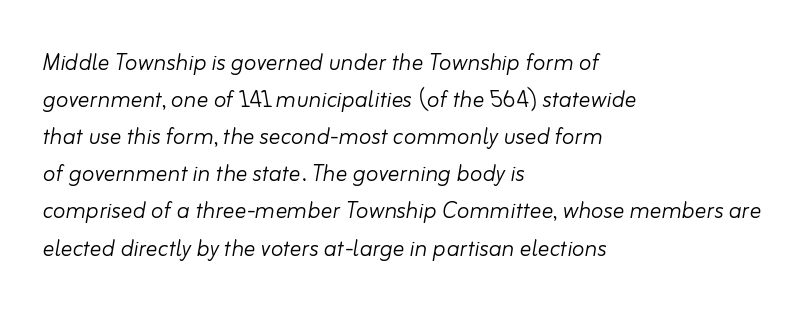
Q: Is the text bold? A: No.
Q: Is the text italic (slanted)? A: Yes, it leans right by about 10 degrees.
Q: Is the text underlined? A: No.
Q: How is the paragraph aligned? A: Left-aligned.
Q: Is the spacing between letters normal or unusually wide? A: Normal.
Q: Is the spacing between lines tight, normal or loose? A: Normal.
Q: Width (condensed, normal, or wide)? A: Normal.
Q: Stroke contrast? A: Low.
Q: x-height? A: Small.
Q: Monospaced? A: No.
